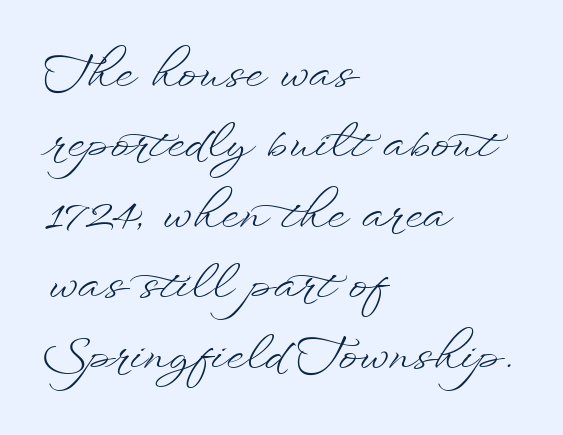
{"bold": "no", "weight": "light", "width": "wide", "stroke_contrast": "low", "x_height": "small", "monospaced": "no", "underline": "no", "align": "left", "line_spacing": "normal", "line_spacing_ratio": 1.53, "letter_spacing": "normal", "letter_spacing_em": 0.0, "glyph_px": 46}
